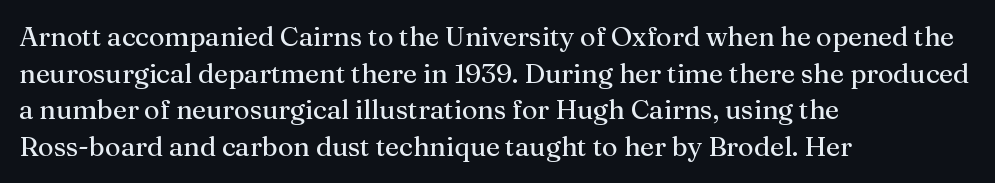
{"italic": "no", "bold": "no", "underline": "no", "align": "left", "line_spacing": "normal", "line_spacing_ratio": 1.36, "letter_spacing": "normal", "letter_spacing_em": 0.0, "glyph_px": 27}
